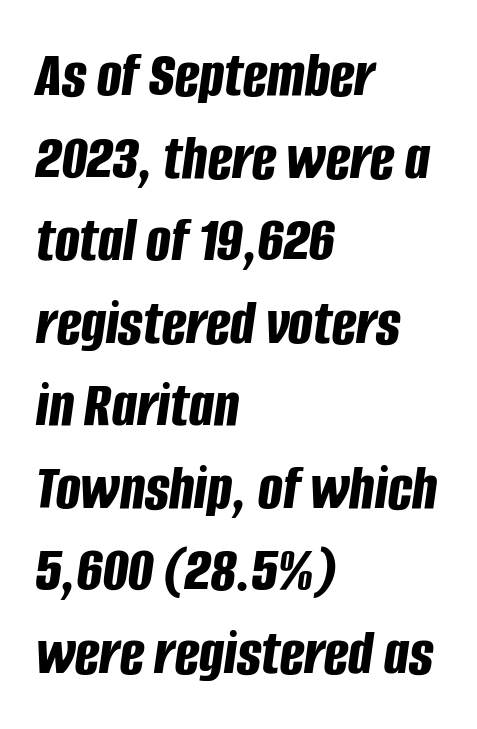
The image shows 65 px bold, condensed type, italic (leaning right); set left-aligned, normal line spacing (1.27x), normal letter spacing, not underlined; low stroke contrast and a large x-height.
